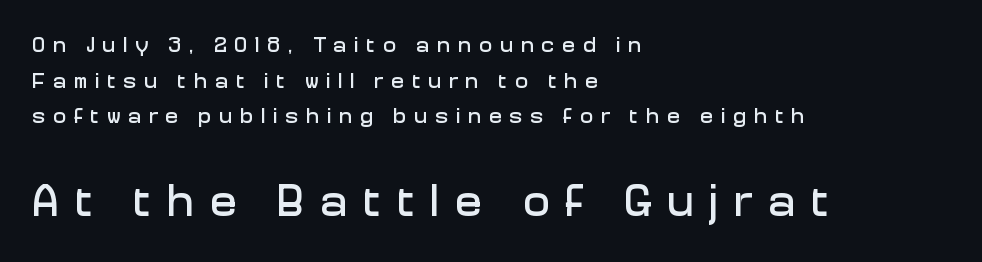
Casual observation: everything's shoved over to the left. The passage shown stacks its lines at a standard gap. Rendered with straight, roman letterforms. These lines are rendered in a variable-pitch font. The letters in the lower block stand taller than those in the block above.
